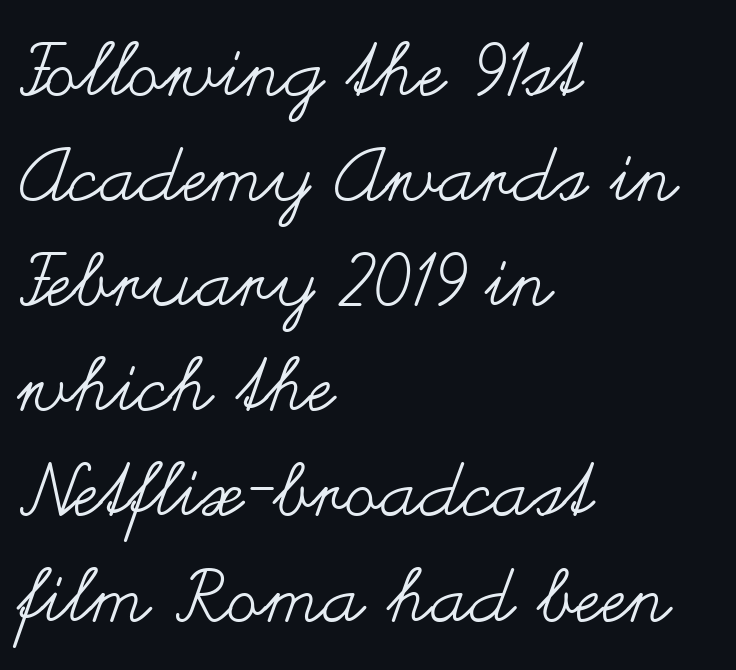
{"bold": "no", "weight": "regular", "width": "wide", "stroke_contrast": "medium", "x_height": "small", "monospaced": "no", "underline": "no", "align": "left", "line_spacing": "normal", "line_spacing_ratio": 1.44, "letter_spacing": "normal", "letter_spacing_em": 0.0, "glyph_px": 73}
